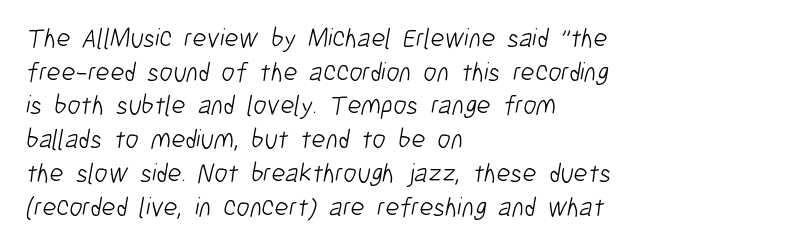
{"bold": "no", "underline": "no", "align": "left", "line_spacing": "normal", "line_spacing_ratio": 1.25, "letter_spacing": "normal", "letter_spacing_em": 0.0, "glyph_px": 27}
